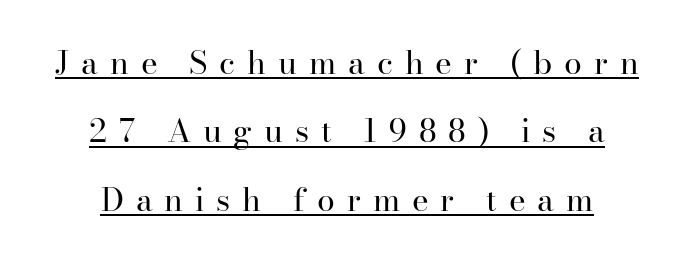
Each new line begins a long way beneath the previous one. The face used here is rendered with a markedly widened letterfit. The characters are drawn with everyday or finer stroke widths. Italic: no, the glyphs are upright roman. A typesetter would label this face a serif.
